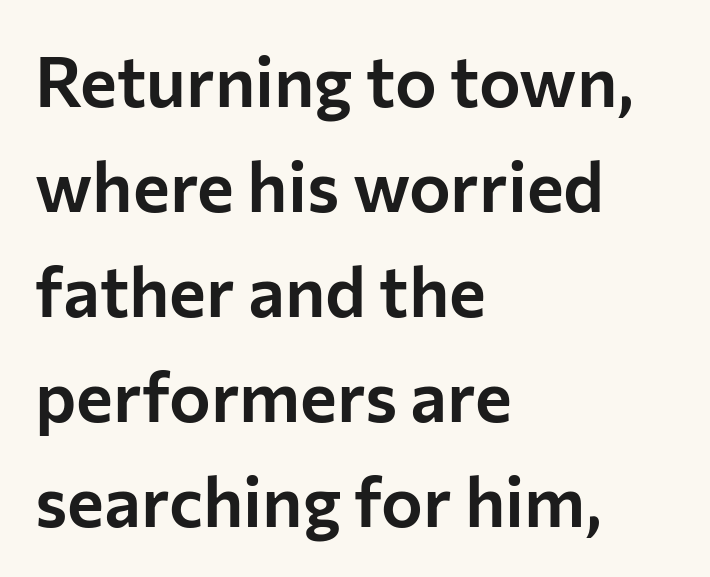
Teacher's note: observe the even left margin — that is flush-left alignment. Beneath every word, the page is bare. The type family on display is of the sans-serif kind. The lines sit at an ordinary, default distance from one another. This sample has the flowing, uneven cadence of proportional lettering.
